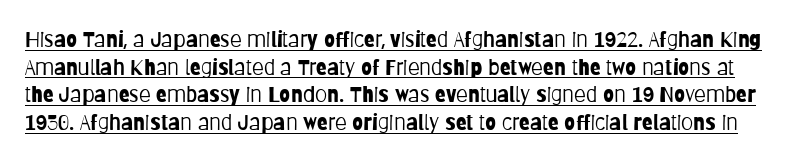
Q: Is the text bold? A: No.
Q: Is the text italic (slanted)? A: No, it is upright.
Q: Is the text underlined? A: Yes.
Q: Is the spacing between letters normal or unusually wide? A: Normal.
Q: Is the spacing between lines tight, normal or loose? A: Normal.
